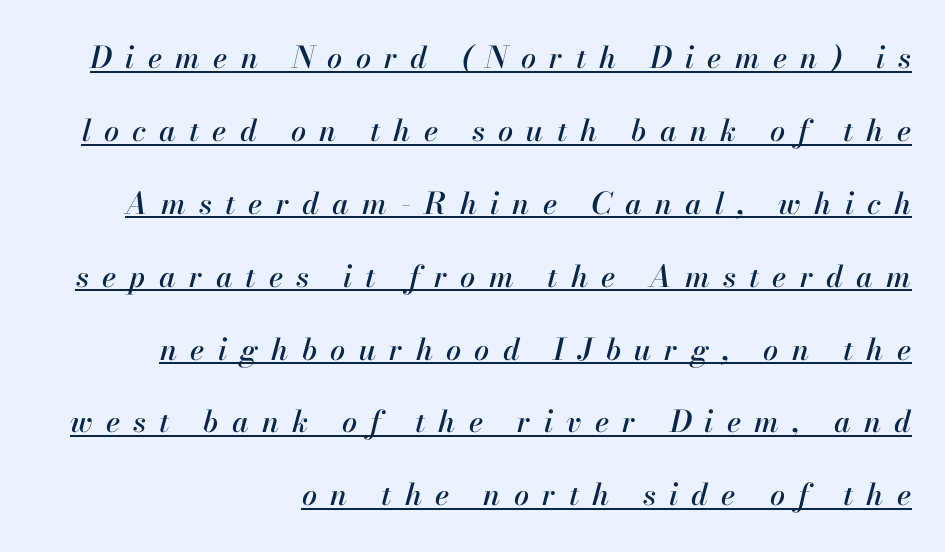
Italic? Definitely — the glyphs are oblique. A student would call this right alignment; a typographer would say flush right, rag left. Loosely led — the rows are spread out. Spacing verdict: proportional, widths tailored to each character. Honestly, the letter spacing is so wide it's the main thing you notice.
